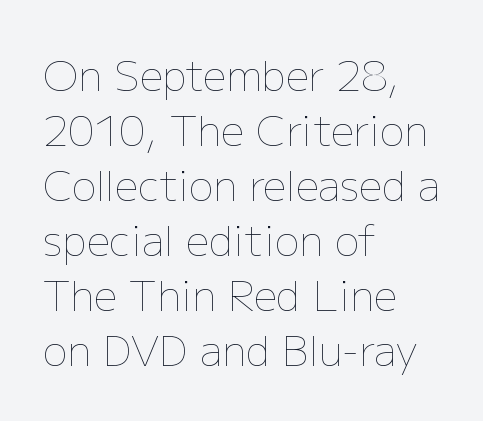
The font is comparable to plain body text, perhaps lighter. What stands out about the letter spacing? Nothing — it is the standard amount. Italic: no, the glyphs are upright roman. Quick note: interline space is typical. The passage shown is not underscored anywhere. Visually the block forms a straight wall on the left and a jagged coastline on the right.
